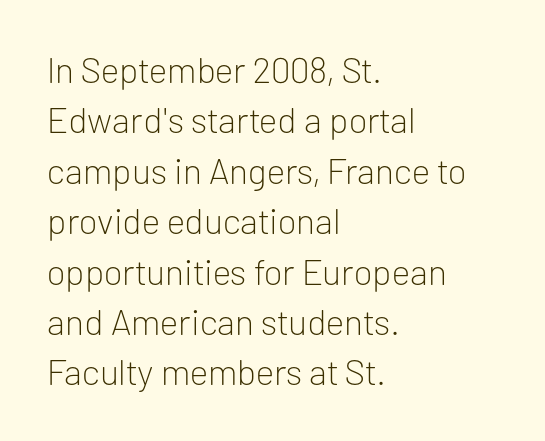
Q: Is the text bold? A: No.
Q: Is the text italic (slanted)? A: No, it is upright.
Q: Is the typeface a serif or a sans-serif typeface? A: Sans-serif.
Q: Is the text underlined? A: No.
Q: How is the paragraph aligned? A: Left-aligned.
Q: Is the spacing between letters normal or unusually wide? A: Normal.
Q: Is the spacing between lines tight, normal or loose? A: Normal.
Q: Width (condensed, normal, or wide)? A: Normal.
Q: Stroke contrast? A: Low.
Q: x-height? A: Medium.
Q: Monospaced? A: No.
